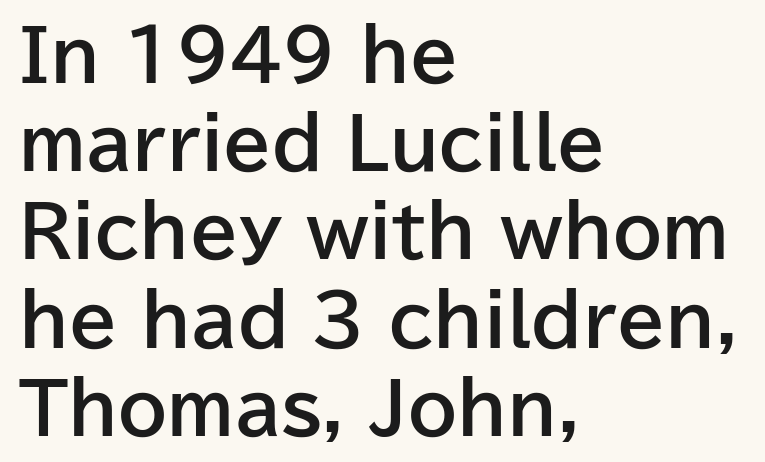
The image shows 70 px bold sans-serif type, upright; set left-aligned, normal line spacing (1.26x), normal letter spacing, not underlined; low stroke contrast and a medium x-height.
